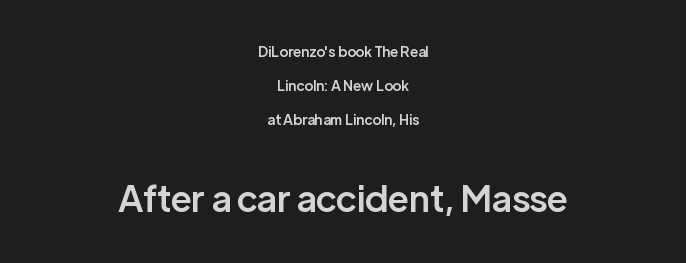
{"serif": "no", "italic": "no", "bold": "semi", "weight": "semibold", "width": "normal", "stroke_contrast": "low", "x_height": "medium", "monospaced": "no", "underline": "no", "align": "center", "line_spacing": "loose", "line_spacing_ratio": 2.43, "letter_spacing": "normal", "letter_spacing_em": 0.0, "larger_block": "second", "size_ratio": 2.57, "glyph_px": 36}
